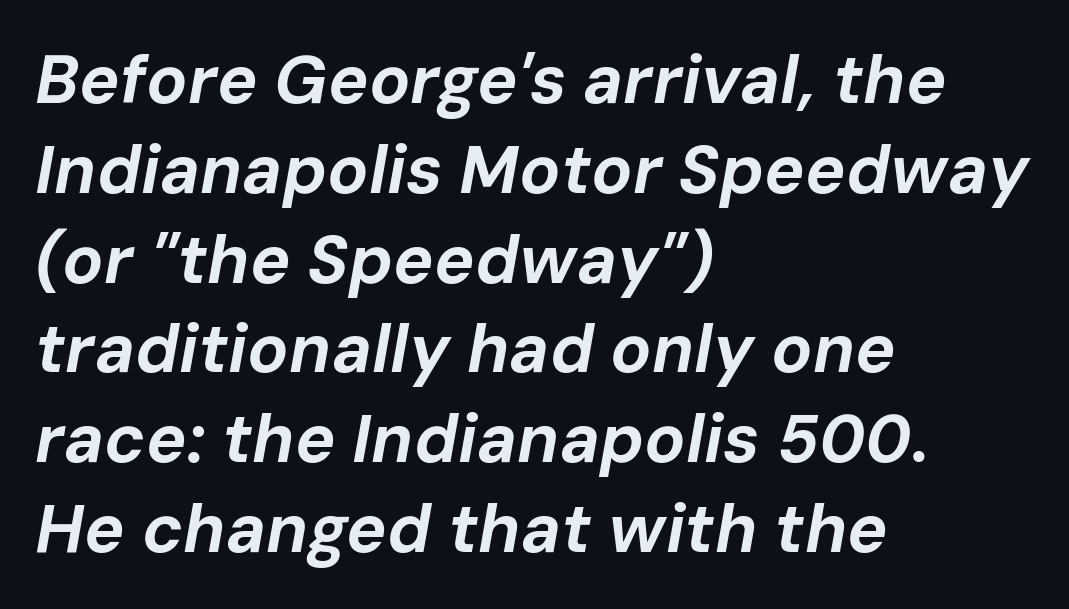
The image shows 68 px bold type, italic (leaning right); set left-aligned, normal line spacing (1.32x), normal letter spacing, not underlined; low stroke contrast and a medium x-height.
